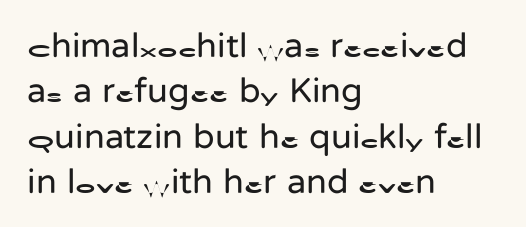
{"serif": "no", "italic": "no", "bold": "no", "weight": "regular", "width": "normal", "stroke_contrast": "low", "x_height": "medium", "monospaced": "no", "underline": "no", "align": "left", "line_spacing": "normal", "line_spacing_ratio": 1.3, "letter_spacing": "normal", "letter_spacing_em": 0.0, "glyph_px": 35}
